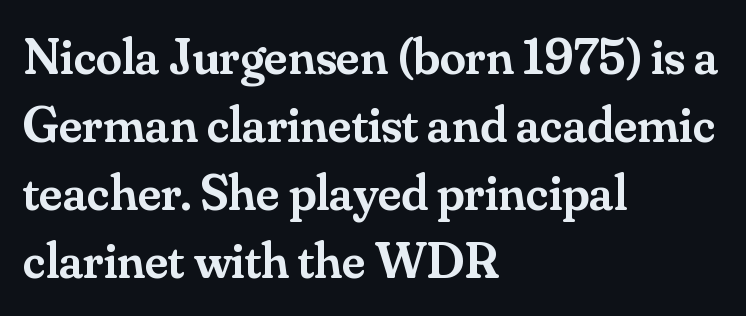
Q: Is the text bold? A: Semi-bold.
Q: Is the text italic (slanted)? A: No, it is upright.
Q: Is the typeface a serif or a sans-serif typeface? A: Serif.
Q: Is the text underlined? A: No.
Q: How is the paragraph aligned? A: Left-aligned.
Q: Is the spacing between letters normal or unusually wide? A: Normal.
Q: Is the spacing between lines tight, normal or loose? A: Normal.
Q: Width (condensed, normal, or wide)? A: Normal.
Q: Stroke contrast? A: Medium.
Q: x-height? A: Small.
Q: Monospaced? A: No.
